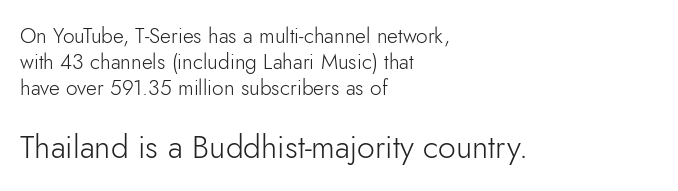
Q: Is the text bold? A: No.
Q: Is the text italic (slanted)? A: No, it is upright.
Q: Is the typeface a serif or a sans-serif typeface? A: Sans-serif.
Q: Is the text underlined? A: No.
Q: How is the paragraph aligned? A: Left-aligned.
Q: Is the spacing between letters normal or unusually wide? A: Normal.
Q: Which block of text is set in a larger size, the first (top) or the second (bottom)? A: The second (bottom) one.
Q: Width (condensed, normal, or wide)? A: Normal.
Q: Stroke contrast? A: Low.
Q: x-height? A: Small.
Q: Monospaced? A: No.
